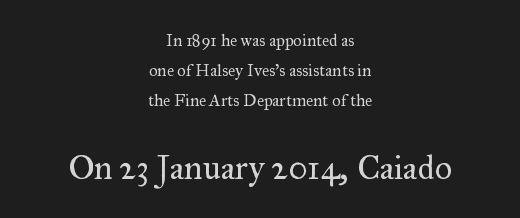
The image shows 34 px regular-weight serif type, upright; set centered, line spacing 1.76x, normal letter spacing, not underlined; the second (bottom) block is 2.0x larger; medium stroke contrast and a small x-height.
